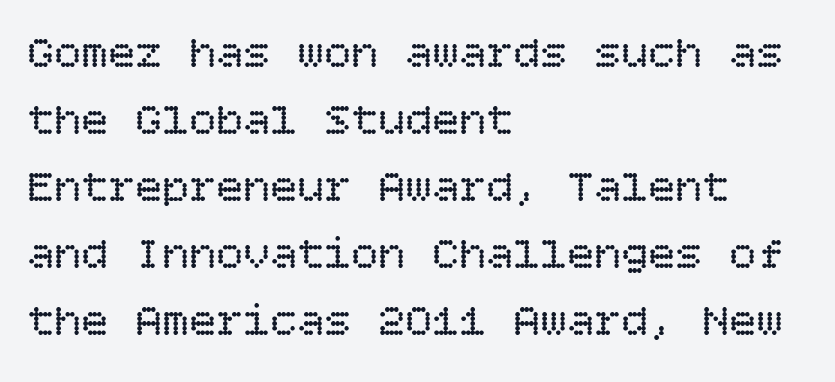
Q: Is the text bold? A: No.
Q: Is the text italic (slanted)? A: No, it is upright.
Q: Is the text underlined? A: No.
Q: How is the paragraph aligned? A: Left-aligned.
Q: Is the spacing between letters normal or unusually wide? A: Normal.
Q: Is the spacing between lines tight, normal or loose? A: Normal.
Q: Width (condensed, normal, or wide)? A: Normal.
Q: Stroke contrast? A: Low.
Q: x-height? A: Large.
